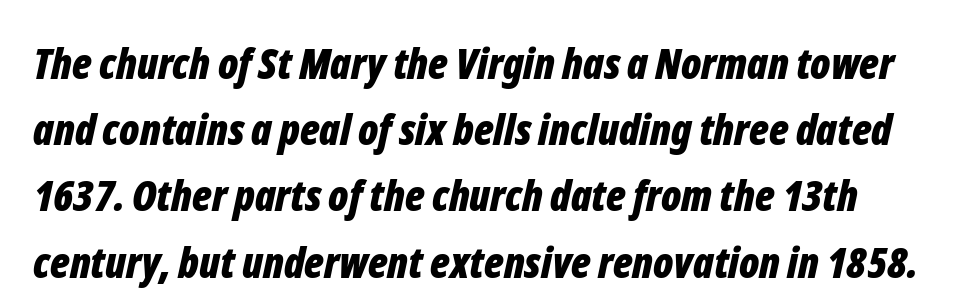
Q: Is the text bold? A: Yes.
Q: Is the text italic (slanted)? A: Yes, it leans right by about 12 degrees.
Q: Is the text underlined? A: No.
Q: Is the spacing between letters normal or unusually wide? A: Normal.
Q: Is the spacing between lines tight, normal or loose? A: Normal.
Q: Width (condensed, normal, or wide)? A: Condensed.
Q: Stroke contrast? A: Low.
Q: x-height? A: Medium.
Q: Monospaced? A: No.
